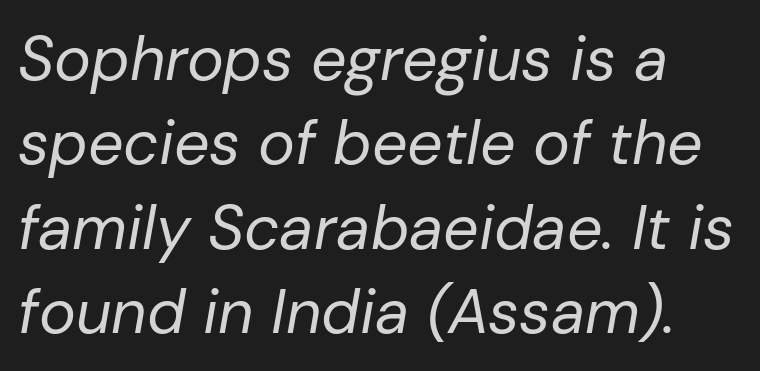
Weight: in the light-to-regular range. Visually the block forms a straight wall on the left and a jagged coastline on the right. In terms of letterspacing, this is plain default setting. Students, observe: this is what conventionally led text looks like.
